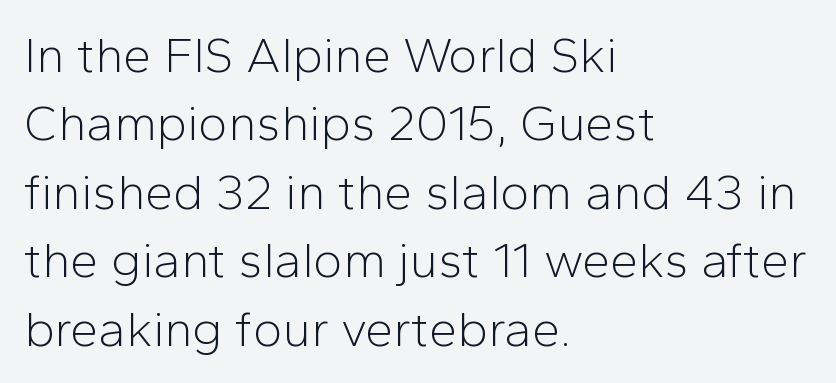
This rendering leaves character spacing at its baseline value. Bare-footed words on every line. Italic? Not at all — the glyphs are vertical. The typesetting does not lean heavy: it is not bold.
